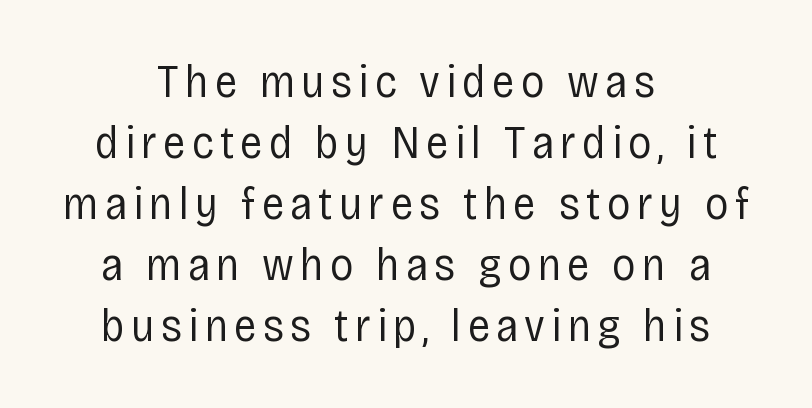
{"serif": "no", "italic": "no", "bold": "no", "weight": "regular", "width": "condensed", "stroke_contrast": "low", "x_height": "large", "monospaced": "no", "underline": "no", "align": "center", "line_spacing": "normal", "line_spacing_ratio": 1.3, "glyph_px": 47}
